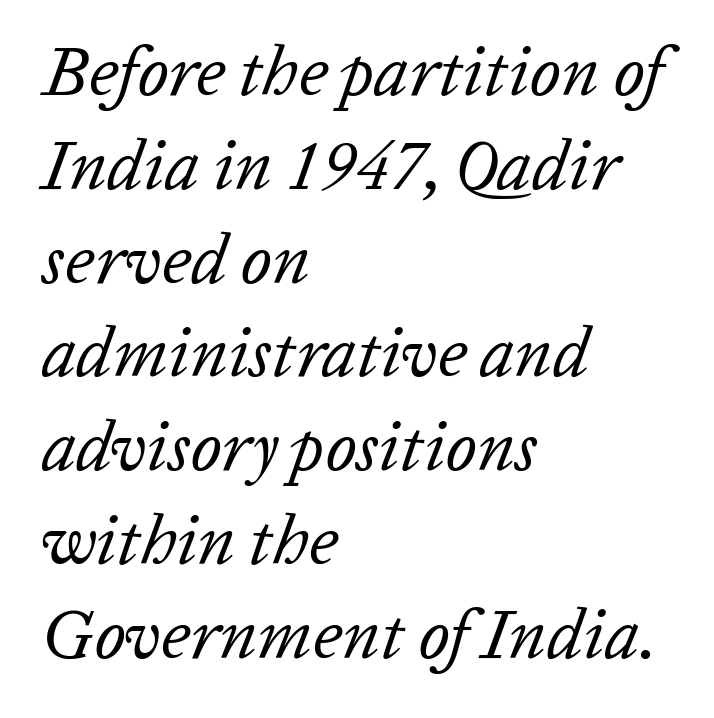
Rule under the text: the space is simply empty. Leading matches the norm, producing a regular column. Heaviness? Minimal to ordinary, like unemphasized prose. Notice how the stems are inclined rather than vertical — that's the hallmark of italics. Horizontal alignment here is leftward, the default for most running prose.
